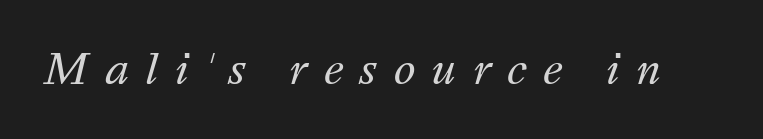
The image shows 41 px regular-weight type, italic (leaning right); set unusually wide letter spacing (+0.4 em), not underlined; medium stroke contrast and a medium x-height.
